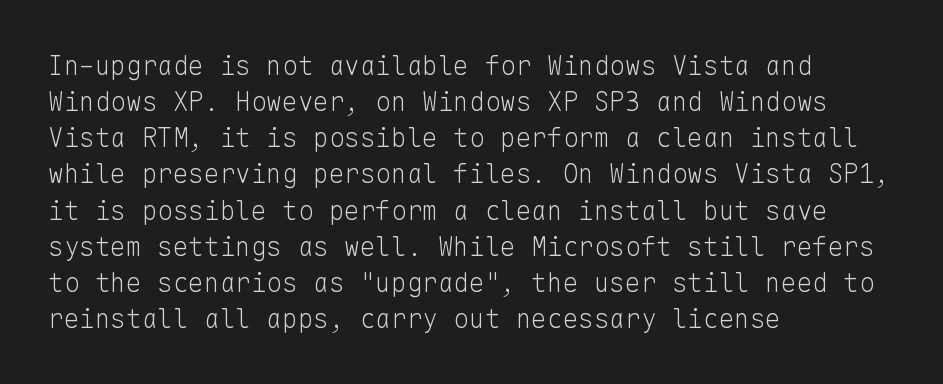
{"italic": "no", "bold": "no", "underline": "no", "align": "left", "line_spacing": "normal", "line_spacing_ratio": 1.39, "letter_spacing": "normal", "letter_spacing_em": 0.0, "glyph_px": 26}
